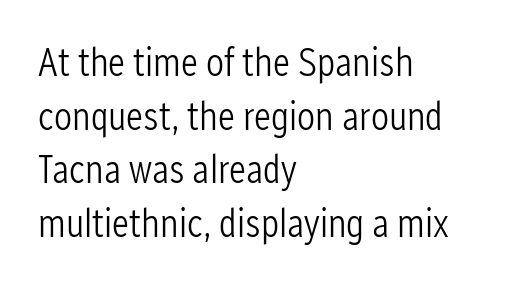
The foot of each line stays bare and open. Character widths vary here, with narrow letters taking less room than wide ones. A light-to-regular cut is what we see here. The lines are quadded left. Quick note: not italic, upright.
